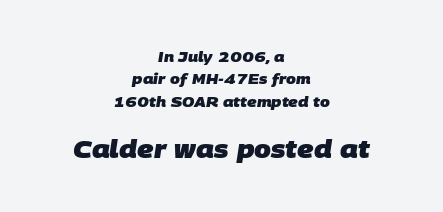
{"bold": "yes", "underline": "no", "align": "center", "line_spacing": "normal", "line_spacing_ratio": 1.59, "letter_spacing": "normal", "letter_spacing_em": 0.0, "larger_block": "second", "size_ratio": 1.71, "glyph_px": 24}
